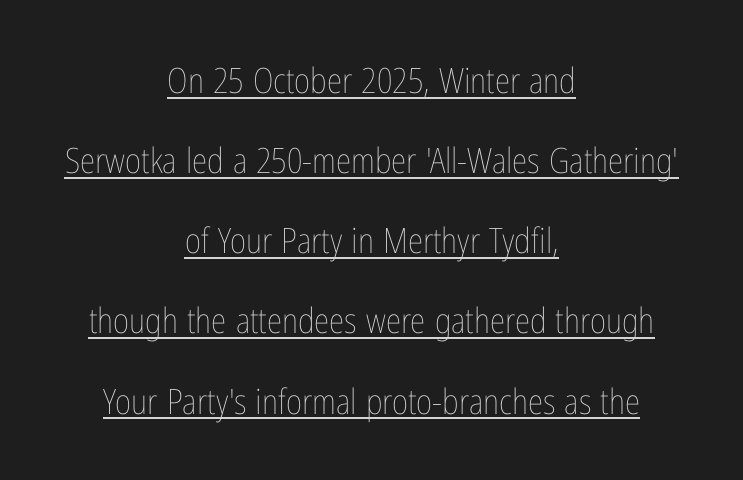
Is this a fixed-width face? No — the glyphs have proportional, varying widths. The tracking reads as untouched default to a designer's eye. You can tell it's not italic because the verticals are truly vertical. The vertical gap from one line to the next is large. These lines stack symmetrically, like a column narrowing and widening about its center. Check the space under the baseline: a stroke is drawn there.
